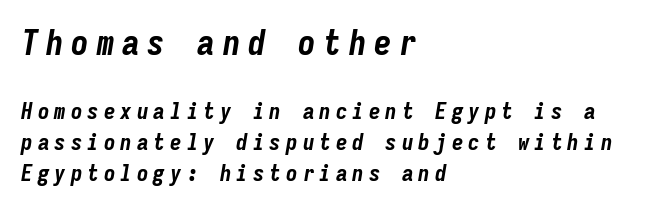
The image shows 35 px bold, condensed type, italic (leaning right), monospaced; set left-aligned, normal line spacing (1.34x), unusually wide letter spacing (+0.22 em), not underlined; the first (top) block is 1.52x larger; low stroke contrast and a medium x-height.
